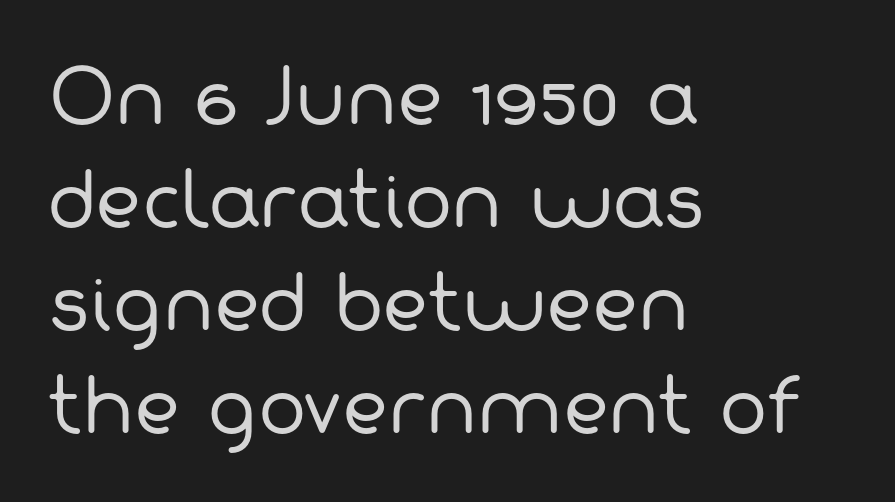
The image shows 72 px regular-weight sans-serif type; set left-aligned, normal line spacing (1.43x), normal letter spacing, not underlined; low stroke contrast and a medium x-height.
